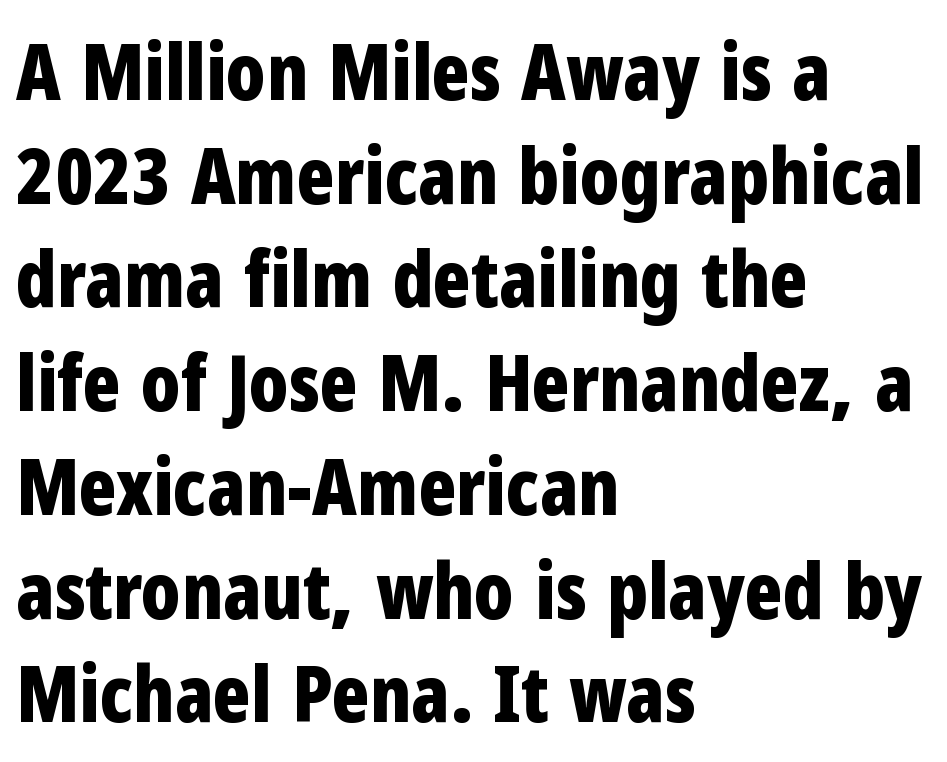
{"serif": "no", "italic": "no", "bold": "yes", "weight": "bold", "width": "condensed", "stroke_contrast": "low", "x_height": "medium", "monospaced": "no", "underline": "no", "align": "left", "line_spacing": "normal", "line_spacing_ratio": 1.33, "letter_spacing": "normal", "letter_spacing_em": 0.0, "glyph_px": 78}
